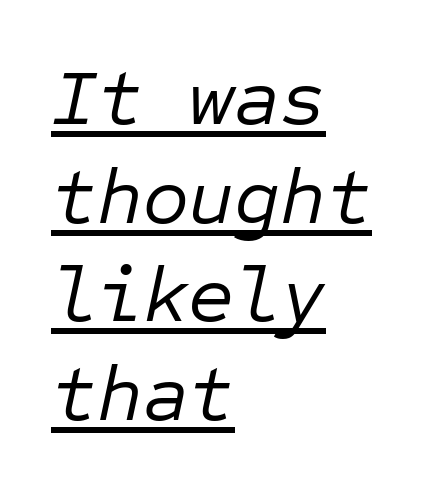
{"italic": "yes", "lean": "right", "slant_degrees": 12, "bold": "no", "weight": "regular", "width": "normal", "stroke_contrast": "low", "x_height": "medium", "monospaced": "yes", "underline": "yes", "align": "left", "line_spacing": "normal", "line_spacing_ratio": 1.25, "letter_spacing": "normal", "letter_spacing_em": 0.0, "glyph_px": 79}
